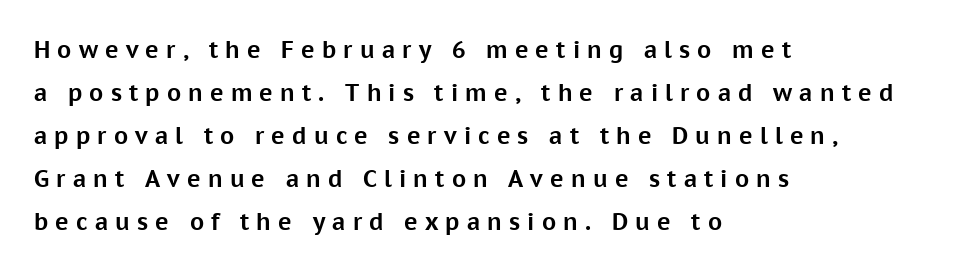
Q: Is the text bold? A: Yes.
Q: Is the text italic (slanted)? A: No, it is upright.
Q: Is the text underlined? A: No.
Q: How is the paragraph aligned? A: Left-aligned.
Q: Is the spacing between letters normal or unusually wide? A: Unusually wide.
